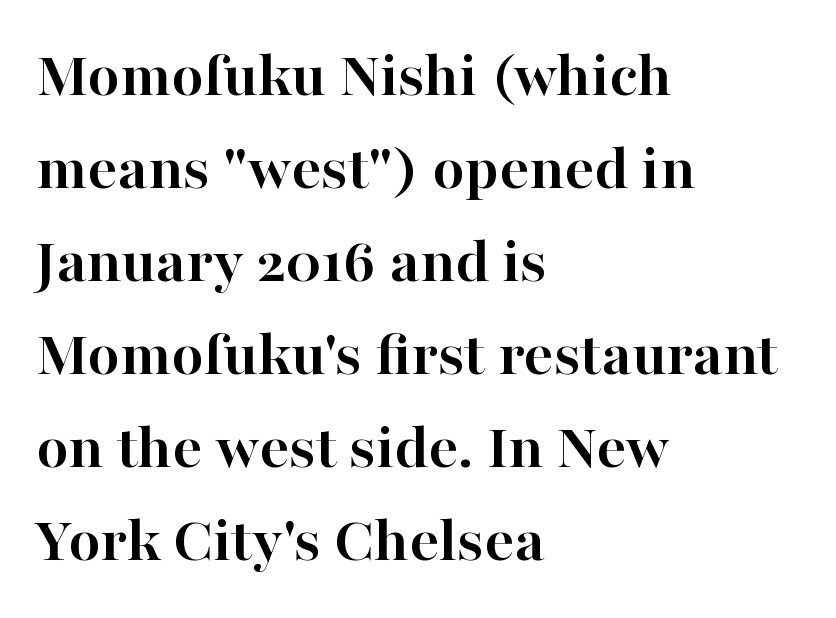
The image shows 66 px semibold serif type, upright; set left-aligned, normal line spacing (1.41x), normal letter spacing, not underlined; high stroke contrast and a medium x-height.
